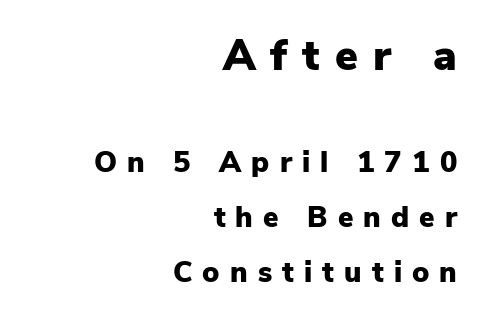
{"serif": "no", "italic": "no", "bold": "yes", "weight": "heavy", "width": "normal", "stroke_contrast": "low", "x_height": "medium", "monospaced": "no", "underline": "no", "align": "right", "line_spacing": "loose", "line_spacing_ratio": 1.9, "letter_spacing": "wide", "letter_spacing_em": 0.35, "larger_block": "first", "size_ratio": 1.48, "glyph_px": 43}
